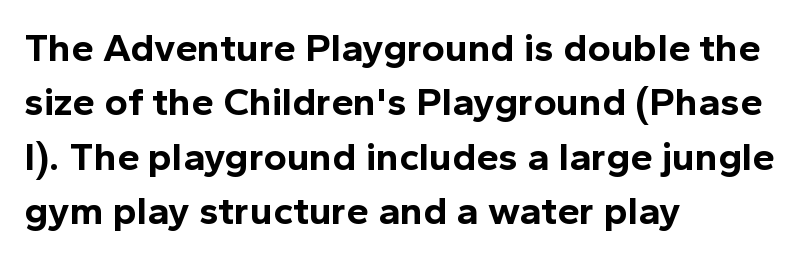
The image shows 40 px bold sans-serif type, upright; set left-aligned, normal line spacing (1.36x), normal letter spacing, not underlined; a medium x-height.
